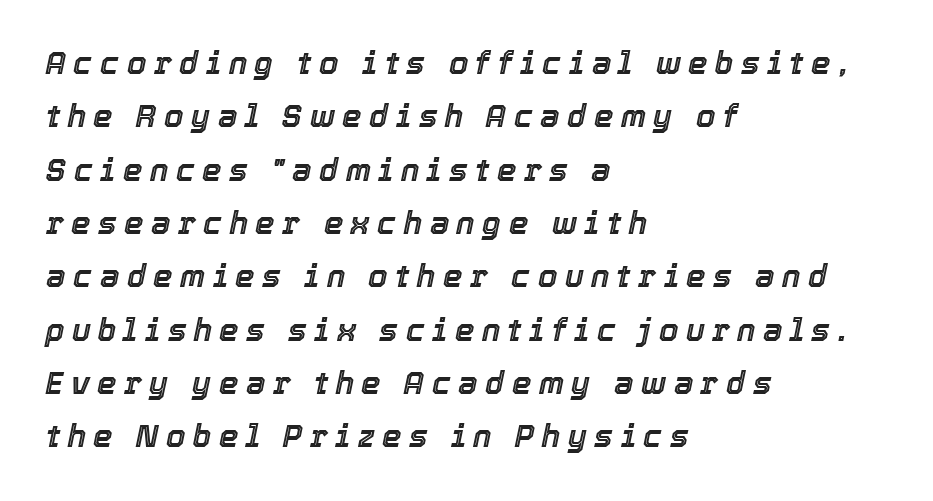
The lines in this sample share a left origin and differ only in where they stop. Words float on clear page, feet unadorned. These lines were composed using italics. The face used here is proportionally spaced, like ordinary book or web type. Inter-character spacing is expanded well beyond the font's built-in metrics.
